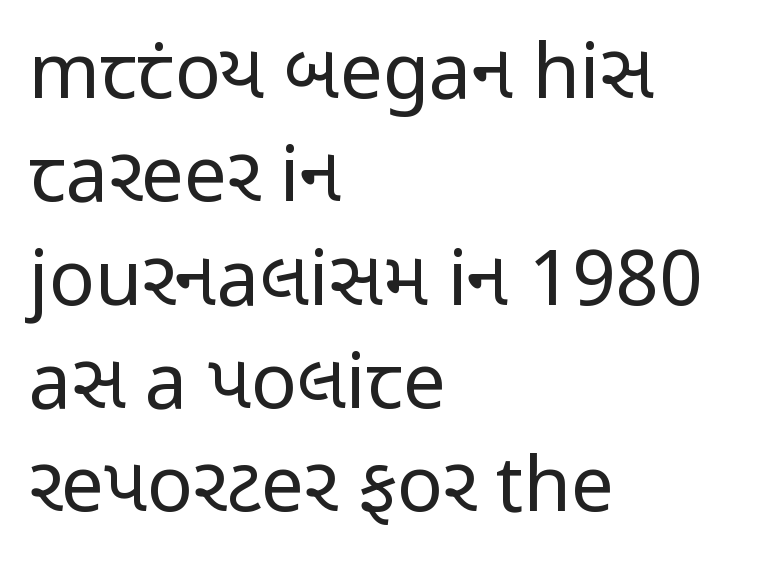
When letters stand straight like this, we call the style roman or upright. This is sans-serif lettering, the kind often seen on screens and signage. The cut favours lightness, reaching ordinary text weight at its darkest. Letter spacing: default.
